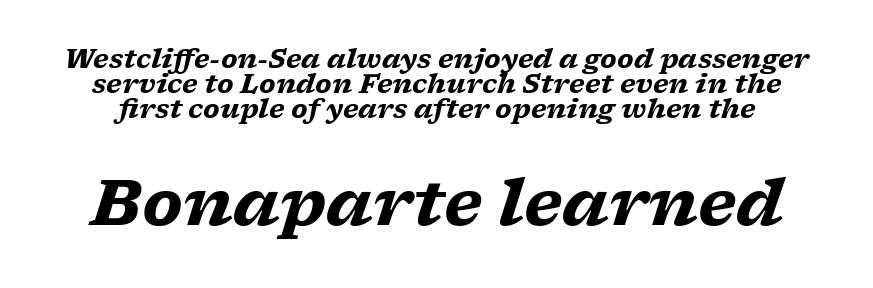
{"serif": "yes", "italic": "yes", "lean": "right", "slant_degrees": 17, "bold": "yes", "weight": "heavy", "width": "wide", "stroke_contrast": "low", "x_height": "medium", "monospaced": "no", "underline": "no", "line_spacing": "tight", "line_spacing_ratio": 0.97, "letter_spacing": "normal", "letter_spacing_em": 0.0, "larger_block": "second", "size_ratio": 2.46, "glyph_px": 64}
